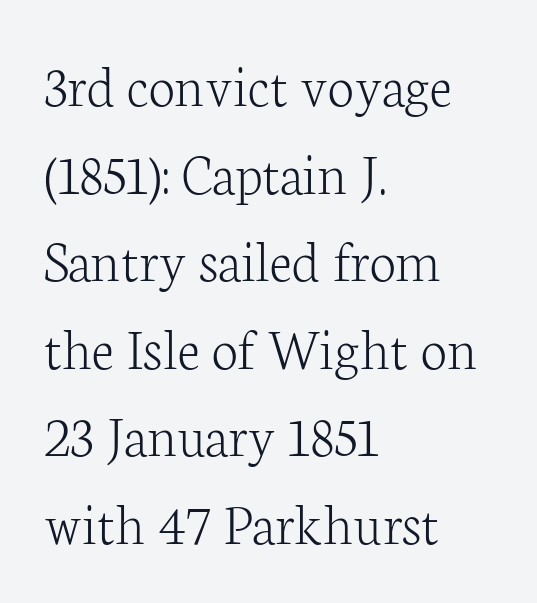
To sum up the face: it has serifs. Stem width sits at or under what a default text font uses. Successive baselines arrive at the customary interval. Descender tails drop into unmarked territory. Proportional: the letters do not fall into vertical columns. The horizontal fit of the characters is conventional and even.
